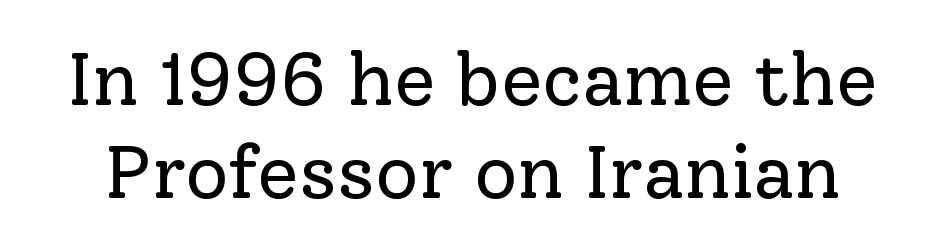
The image shows 75 px regular-weight serif type, upright; set line spacing 1.24x, normal letter spacing, not underlined; low stroke contrast and a medium x-height.
